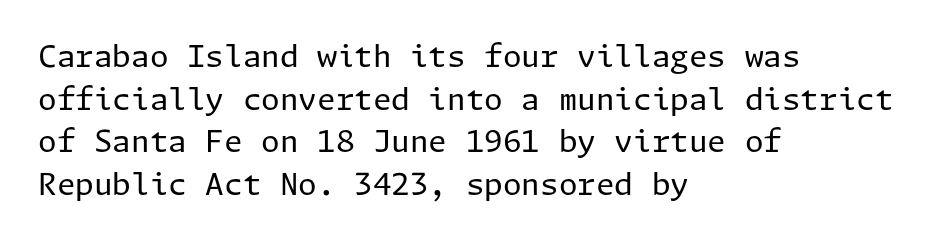
{"serif": "no", "italic": "no", "bold": "no", "weight": "regular", "width": "normal", "stroke_contrast": "low", "x_height": "medium", "underline": "no", "align": "left", "line_spacing": "normal", "line_spacing_ratio": 1.42, "letter_spacing": "normal", "letter_spacing_em": 0.0, "glyph_px": 30}
